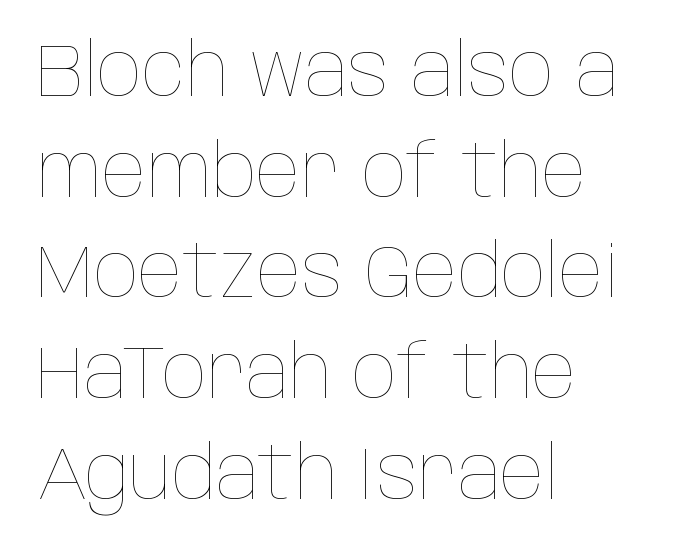
The image shows 73 px thin, condensed type, upright; set left-aligned, normal line spacing (1.38x), normal letter spacing, not underlined; low stroke contrast and a large x-height.
